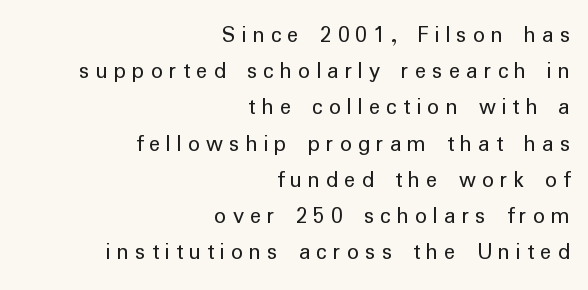
The strip under each line holds only bare page. The line-height multiplier appears to be the usual default. Weight: in the light-to-regular range. A student would call this right alignment; a typographer would say flush right, rag left. Vertical strokes here are truly vertical. The type is letterspaced generously, with wide tracking.
